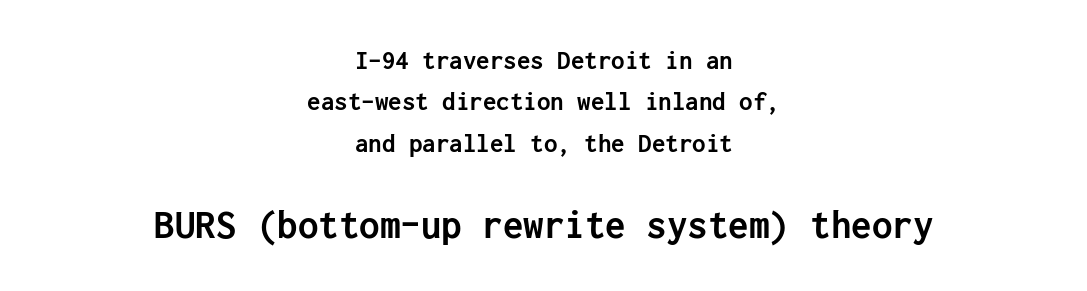
A normal amount of white space separates one row of letters from the next. This sample uses a sans-serif face. Every row of glyphs is offset so its center matches the block's center. The face used here has the dense, thick strokes of a bold. Nope, not italic — everything's standing straight.
